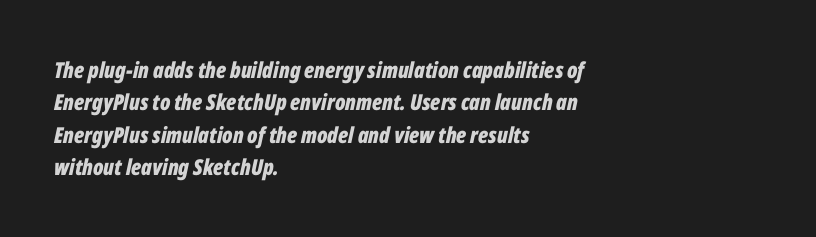
Q: Is the text bold? A: Yes.
Q: Is the text italic (slanted)? A: Yes, it leans right by about 12 degrees.
Q: Is the text underlined? A: No.
Q: How is the paragraph aligned? A: Left-aligned.
Q: Is the spacing between letters normal or unusually wide? A: Normal.
Q: Is the spacing between lines tight, normal or loose? A: Normal.
